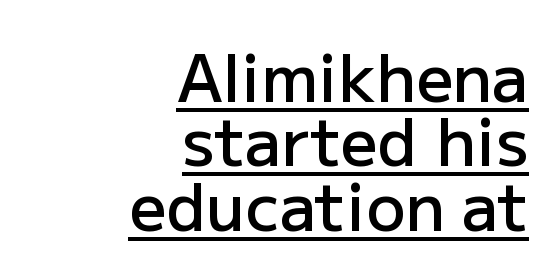
{"serif": "no", "italic": "no", "bold": "semi", "weight": "semibold", "width": "normal", "stroke_contrast": "low", "x_height": "medium", "monospaced": "no", "underline": "yes", "align": "right", "line_spacing": "tight", "line_spacing_ratio": 0.99, "letter_spacing": "normal", "letter_spacing_em": 0.0, "glyph_px": 65}
